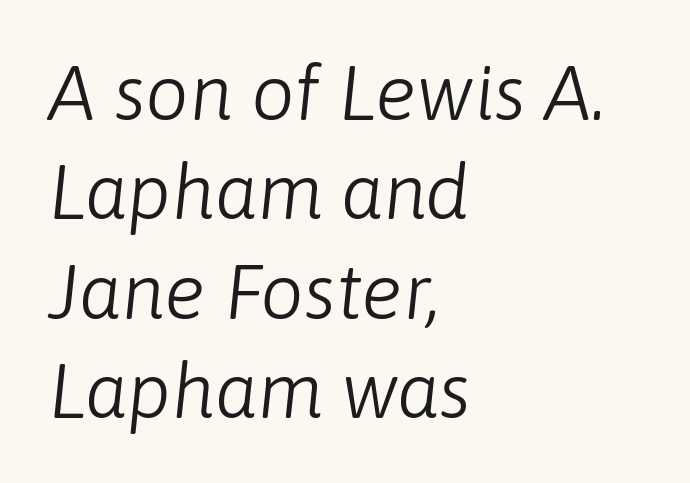
The leading is moderate, giving the passage an even texture. Each line starts at the same left margin while the right side varies. These lines are rendered in a variable-pitch font. Stems here are at most as thick as an everyday book face. The letterforms sit shoulder to shoulder at normal distance. Emphasis-style slanted type is in use.
